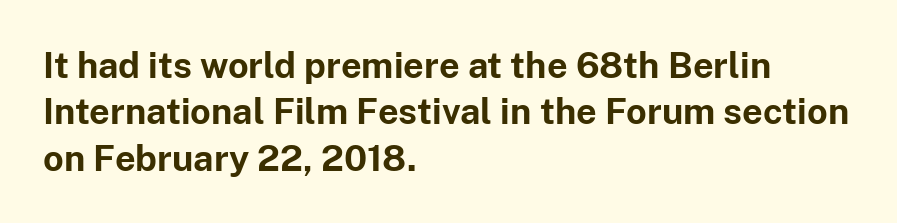
The image shows 36 px bold sans-serif type, upright; set left-aligned, normal line spacing (1.29x), normal letter spacing, not underlined; low stroke contrast and a medium x-height.
